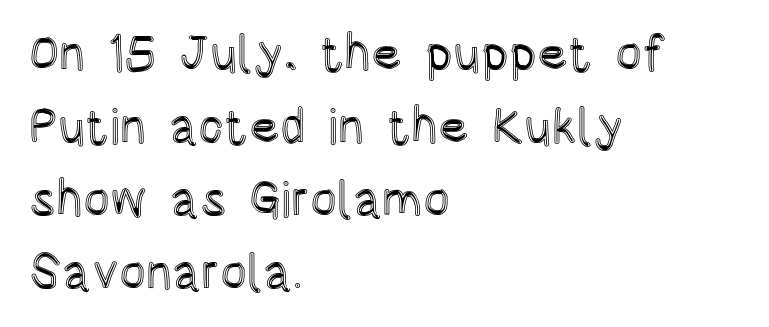
{"italic": "no", "width": "condensed", "x_height": "large", "monospaced": "no", "underline": "no", "align": "left", "line_spacing": "normal", "line_spacing_ratio": 1.46, "letter_spacing": "normal", "letter_spacing_em": 0.0, "glyph_px": 50}
